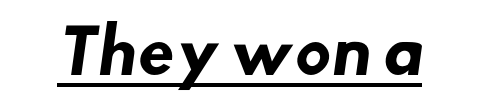
{"serif": "no", "bold": "yes", "weight": "heavy", "width": "normal", "stroke_contrast": "low", "x_height": "small", "monospaced": "no", "underline": "yes", "letter_spacing": "normal", "letter_spacing_em": 0.0, "glyph_px": 60}
